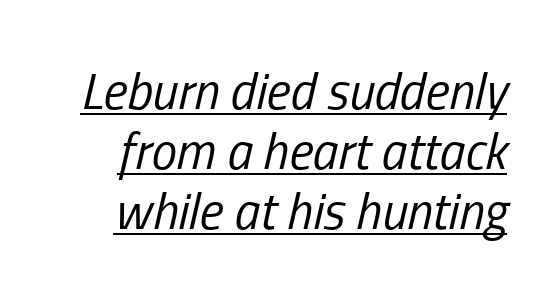
{"italic": "yes", "lean": "right", "slant_degrees": 13, "bold": "no", "weight": "regular", "width": "condensed", "stroke_contrast": "low", "x_height": "medium", "monospaced": "no", "underline": "yes", "line_spacing_ratio": 1.18, "letter_spacing": "normal", "letter_spacing_em": 0.0, "glyph_px": 51}
